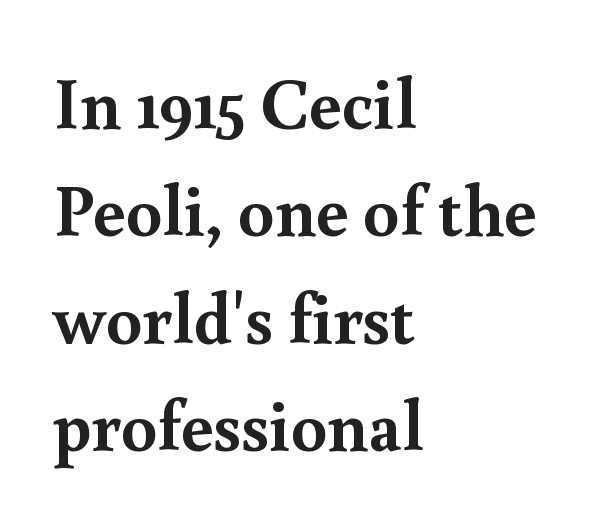
Q: Is the text bold? A: Yes.
Q: Is the text italic (slanted)? A: No, it is upright.
Q: Is the typeface a serif or a sans-serif typeface? A: Serif.
Q: Is the text underlined? A: No.
Q: How is the paragraph aligned? A: Left-aligned.
Q: Is the spacing between letters normal or unusually wide? A: Normal.
Q: Is the spacing between lines tight, normal or loose? A: Normal.
Q: Width (condensed, normal, or wide)? A: Normal.
Q: x-height? A: Small.
Q: Monospaced? A: No.
